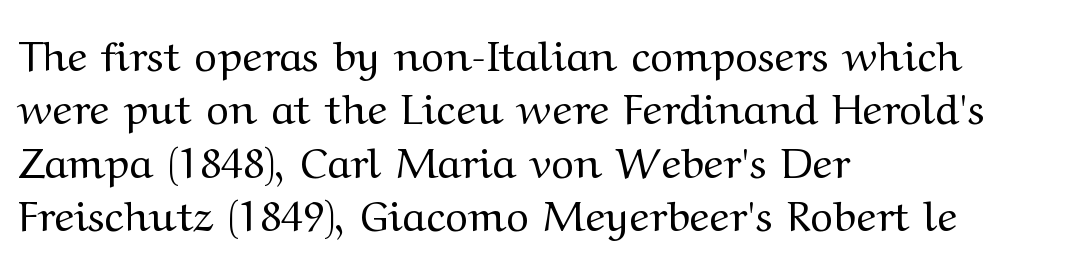
{"serif": "yes", "italic": "no", "bold": "no", "weight": "regular", "width": "wide", "stroke_contrast": "medium", "x_height": "medium", "monospaced": "no", "underline": "no", "align": "left", "line_spacing_ratio": 1.24, "letter_spacing": "normal", "letter_spacing_em": 0.0, "glyph_px": 43}
